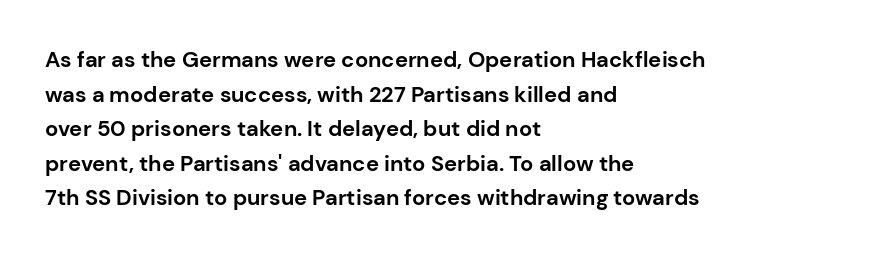
{"italic": "no", "bold": "yes", "underline": "no", "align": "left", "line_spacing": "normal", "line_spacing_ratio": 1.57, "letter_spacing": "normal", "letter_spacing_em": 0.0, "glyph_px": 22}
